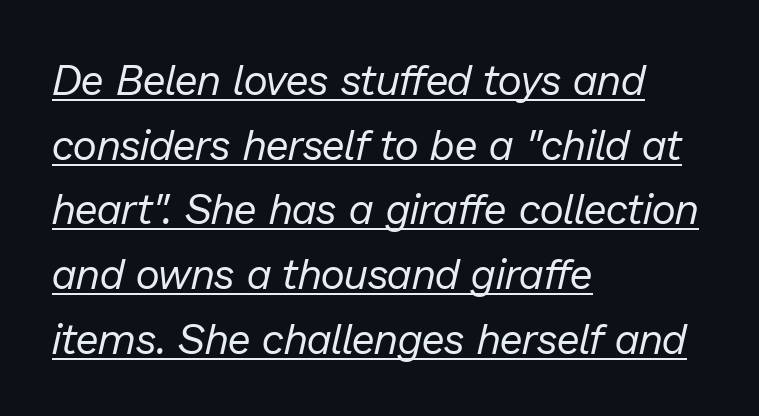
Between one letter and the next there's only the usual sliver of space. No extra ink here — the face is not bold. Leading matches the norm, producing a regular column. The typesetter chose a ragged-right arrangement here. The glyphs are accompanied by a horizontal stroke just below them.
